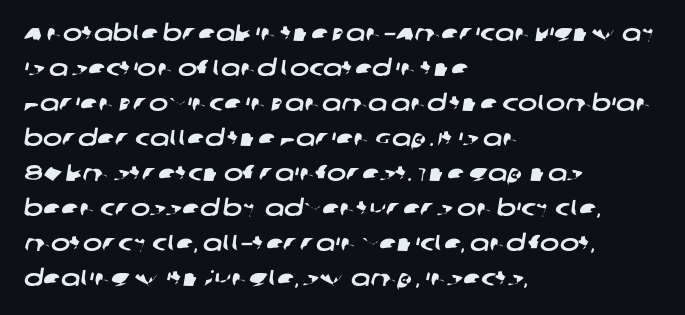
The image shows 23 px text type; set left-aligned, normal line spacing (1.52x), normal letter spacing, not underlined.
